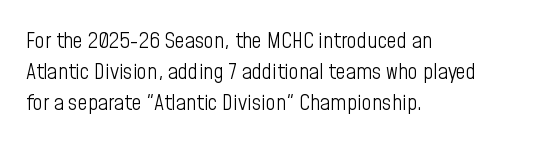
{"italic": "no", "bold": "no", "underline": "no", "align": "left", "line_spacing": "normal", "line_spacing_ratio": 1.4, "letter_spacing": "normal", "letter_spacing_em": 0.0, "glyph_px": 22}
